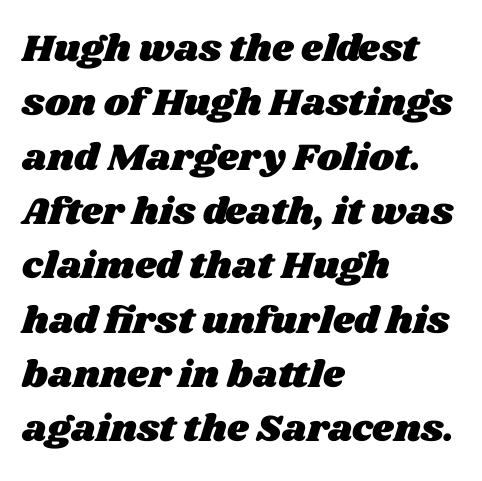
{"width": "wide", "stroke_contrast": "medium", "x_height": "large", "monospaced": "no", "underline": "no", "align": "left", "line_spacing": "normal", "line_spacing_ratio": 1.43, "letter_spacing": "normal", "letter_spacing_em": 0.0, "glyph_px": 38}
